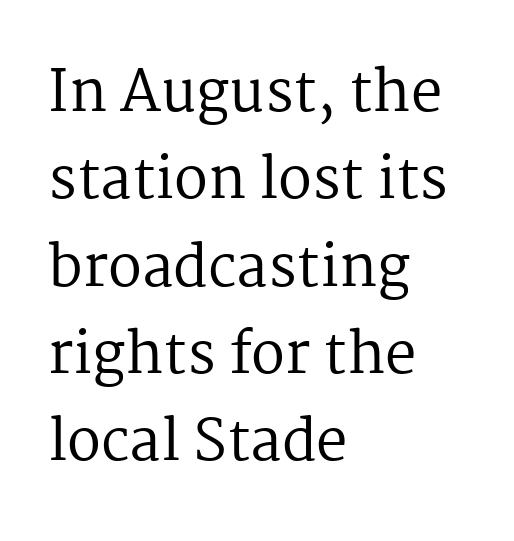
The image shows 56 px regular-weight serif type, upright; set left-aligned, normal line spacing (1.56x), normal letter spacing, not underlined; medium stroke contrast and a medium x-height.
